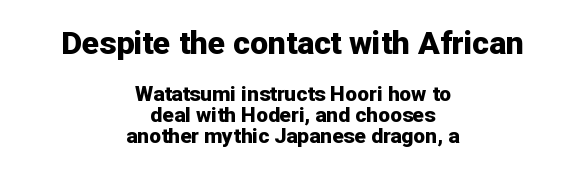
The passage shown is typeset with a sans-serif family. A centered setting, common on invitations and titles, is used for this passage. Lines of text with bare space underneath. You could barely slide anything between these rows.
